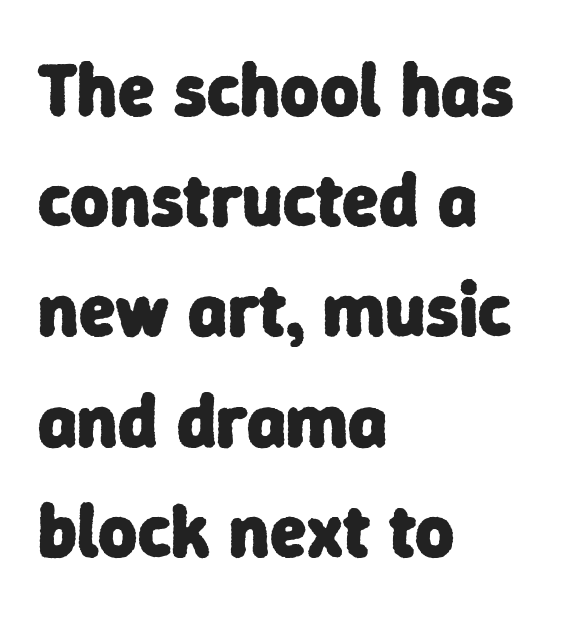
How are the letters spaced? Ordinarily, with no added tracking. Spacing verdict: proportional, widths tailored to each character. You can tell from the bare stems that sans-serif type was used. Normally led — the rows are evenly, conventionally spaced. Reading down the block, your eye returns to a fixed left position each line. Typographic density is high because the face is bold.
